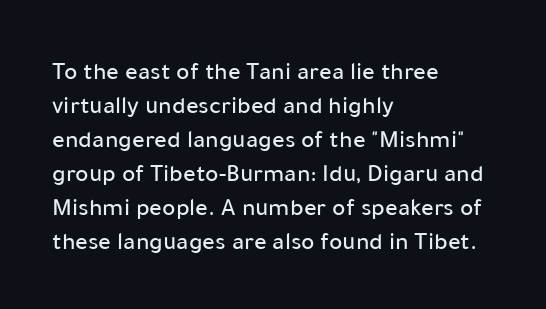
{"italic": "no", "underline": "no", "align": "left", "line_spacing": "normal", "line_spacing_ratio": 1.36, "letter_spacing": "normal", "letter_spacing_em": 0.0, "glyph_px": 25}
